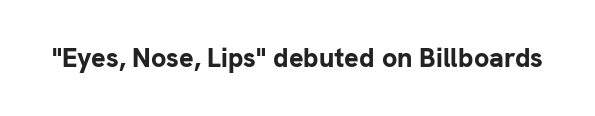
Q: Is the text bold? A: Yes.
Q: Is the text italic (slanted)? A: No, it is upright.
Q: Is the text underlined? A: No.
Q: Is the spacing between letters normal or unusually wide? A: Normal.
